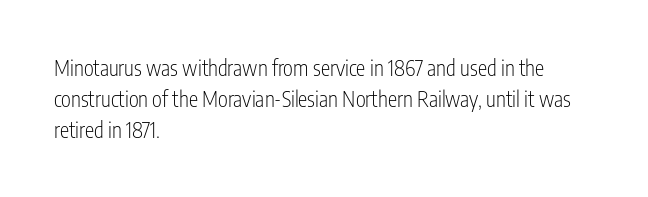
If you drew a line through each stem, it would be perfectly vertical. Leftover space on each line is placed entirely after the last word. The vertical gap from one line to the next is medium. The specimen omits any rule beneath the text block's lines.
